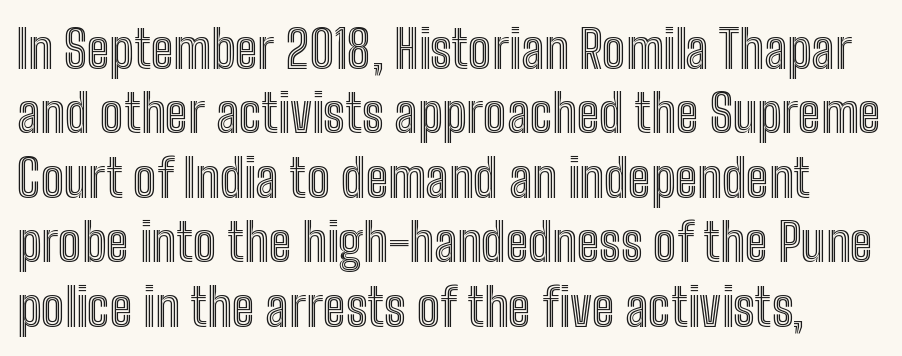
The image shows 52 px condensed type, upright; set line spacing 1.24x, normal letter spacing, not underlined; a medium x-height.
